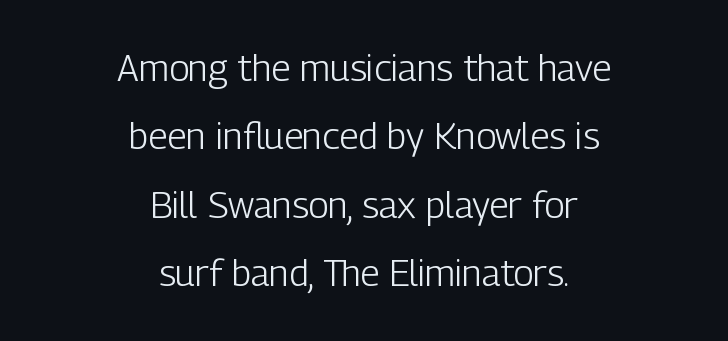
{"serif": "no", "italic": "no", "bold": "no", "weight": "light", "width": "condensed", "stroke_contrast": "low", "x_height": "medium", "monospaced": "no", "underline": "no", "align": "center", "line_spacing_ratio": 1.85, "letter_spacing": "normal", "letter_spacing_em": 0.0, "glyph_px": 37}
